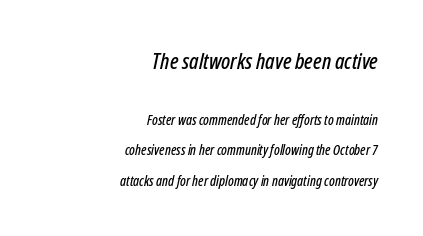
Here the first block reads like a headline and the second like body copy. Students, observe: this is what heavily led, spacious text looks like. Notice how the passage keeps a crisp vertical edge on the right only. It's the slanting kind of type.
